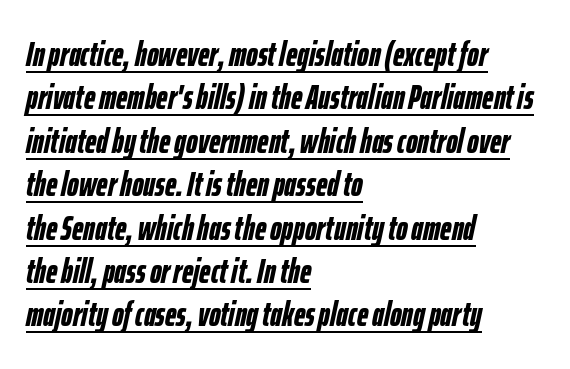
Q: Is the text bold? A: Yes.
Q: Is the text italic (slanted)? A: Yes, it leans right by about 12 degrees.
Q: Is the text underlined? A: Yes.
Q: How is the paragraph aligned? A: Left-aligned.
Q: Is the spacing between letters normal or unusually wide? A: Normal.
Q: Width (condensed, normal, or wide)? A: Condensed.
Q: Stroke contrast? A: Low.
Q: x-height? A: Medium.
Q: Monospaced? A: No.
